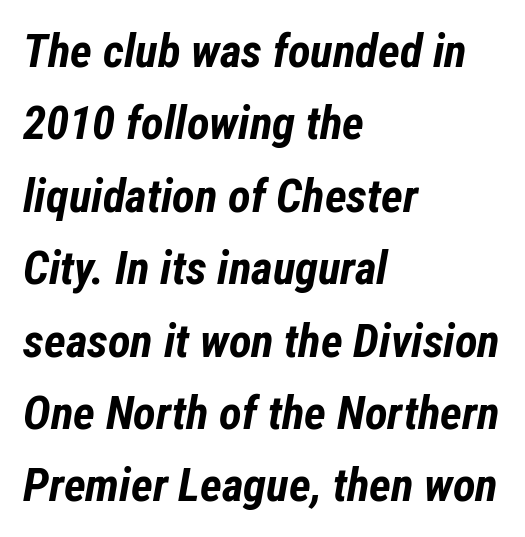
{"italic": "yes", "lean": "right", "slant_degrees": 12, "bold": "yes", "weight": "bold", "width": "condensed", "stroke_contrast": "low", "x_height": "medium", "monospaced": "no", "underline": "no", "align": "left", "line_spacing": "normal", "line_spacing_ratio": 1.54, "letter_spacing": "normal", "letter_spacing_em": 0.0, "glyph_px": 47}
